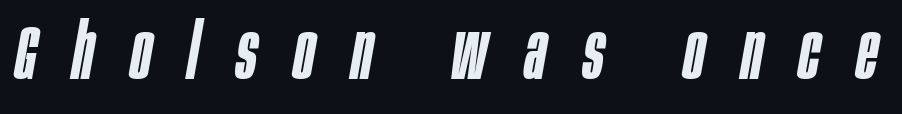
Designer's note — italics engaged. Weight check: semibold — heavier than regular, not quite bold. In terms of letterspacing, this is a distinctly airy, spread setting. Each letter keeps its own natural width here, so spacing adapts to shape. The specimen omits any rule beneath the text block's lines.
